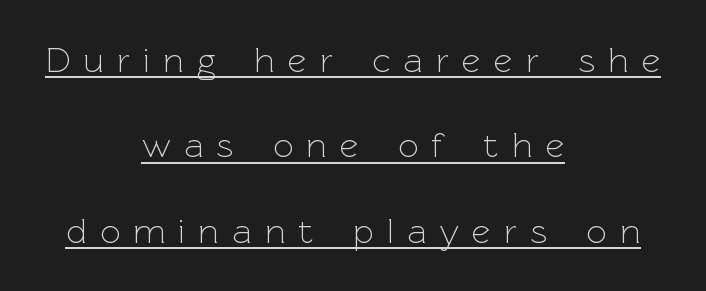
Q: Is the text bold? A: No.
Q: Is the text italic (slanted)? A: No, it is upright.
Q: Is the typeface a serif or a sans-serif typeface? A: Sans-serif.
Q: Is the text underlined? A: Yes.
Q: How is the paragraph aligned? A: Centered.
Q: Is the spacing between letters normal or unusually wide? A: Unusually wide.
Q: Is the spacing between lines tight, normal or loose? A: Loose.
Q: Width (condensed, normal, or wide)? A: Normal.
Q: x-height? A: Medium.
Q: Monospaced? A: No.
